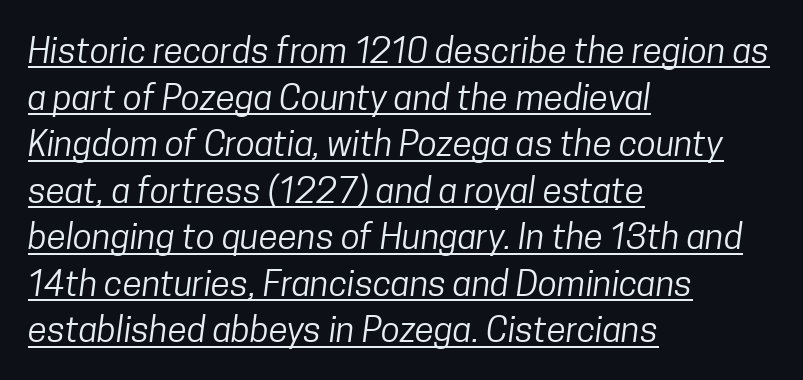
The image shows 35 px regular-weight, condensed sans-serif type; set left-aligned, normal line spacing (1.33x), normal letter spacing, underlined; low stroke contrast and a medium x-height.
